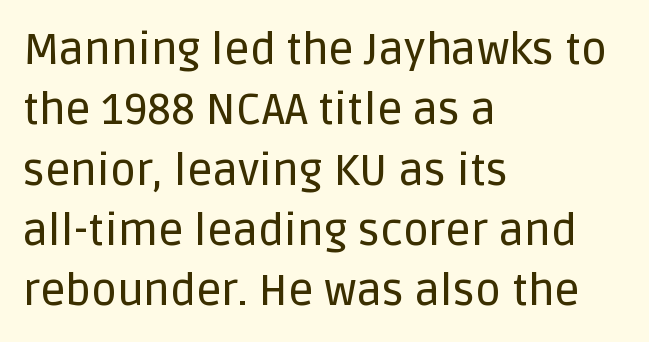
Q: Is the text italic (slanted)? A: No, it is upright.
Q: Is the typeface a serif or a sans-serif typeface? A: Sans-serif.
Q: Is the text underlined? A: No.
Q: How is the paragraph aligned? A: Left-aligned.
Q: Is the spacing between letters normal or unusually wide? A: Normal.
Q: Is the spacing between lines tight, normal or loose? A: Normal.
Q: Width (condensed, normal, or wide)? A: Normal.
Q: Stroke contrast? A: Low.
Q: x-height? A: Large.
Q: Monospaced? A: No.
